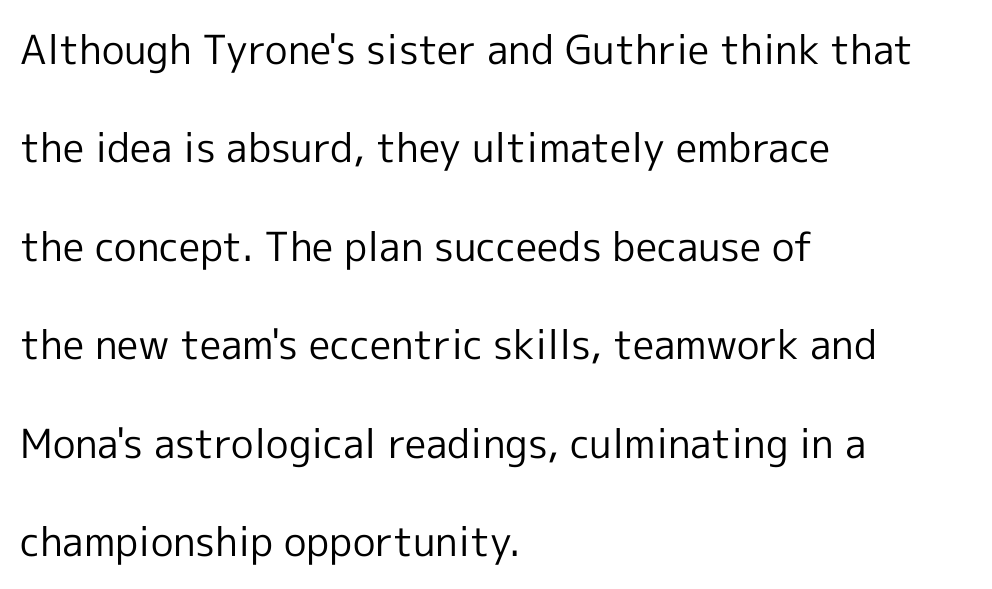
Q: Is the text bold? A: No.
Q: Is the text italic (slanted)? A: No, it is upright.
Q: Is the typeface a serif or a sans-serif typeface? A: Sans-serif.
Q: Is the text underlined? A: No.
Q: How is the paragraph aligned? A: Left-aligned.
Q: Is the spacing between letters normal or unusually wide? A: Normal.
Q: Is the spacing between lines tight, normal or loose? A: Loose.
Q: Width (condensed, normal, or wide)? A: Normal.
Q: x-height? A: Medium.
Q: Monospaced? A: No.
